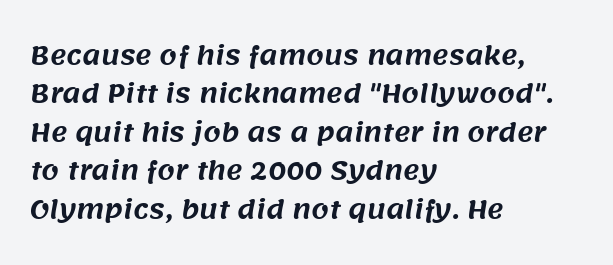
{"underline": "no", "align": "left", "line_spacing": "normal", "line_spacing_ratio": 1.54, "letter_spacing": "normal", "letter_spacing_em": 0.0, "glyph_px": 25}
